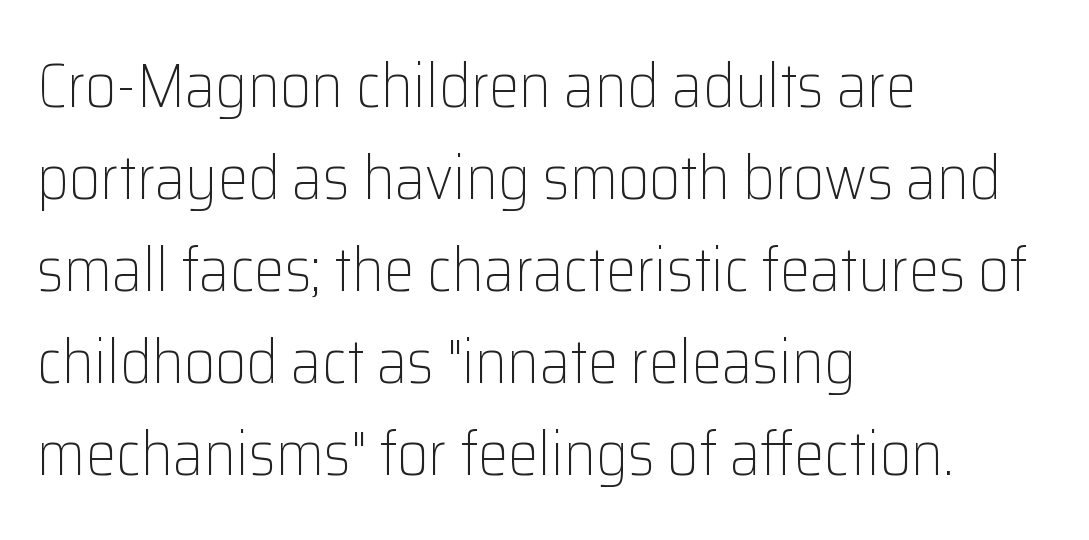
Q: Is the text bold? A: No.
Q: Is the text italic (slanted)? A: No, it is upright.
Q: Is the typeface a serif or a sans-serif typeface? A: Sans-serif.
Q: Is the text underlined? A: No.
Q: How is the paragraph aligned? A: Left-aligned.
Q: Is the spacing between letters normal or unusually wide? A: Normal.
Q: Is the spacing between lines tight, normal or loose? A: Normal.
Q: Width (condensed, normal, or wide)? A: Normal.
Q: Stroke contrast? A: Low.
Q: x-height? A: Medium.
Q: Monospaced? A: No.
